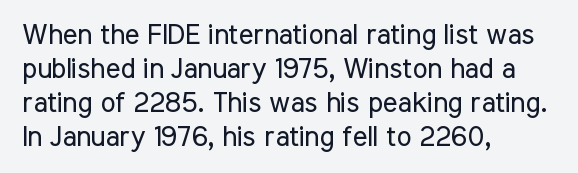
The image shows 28 px regular-weight, condensed sans-serif type, upright; set left-aligned, line spacing 1.21x, normal letter spacing, not underlined; low stroke contrast and a medium x-height.
